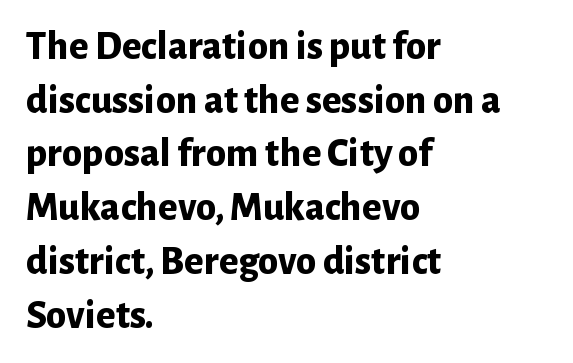
{"serif": "no", "italic": "no", "bold": "yes", "weight": "bold", "width": "normal", "stroke_contrast": "low", "x_height": "medium", "monospaced": "no", "underline": "no", "align": "left", "line_spacing": "normal", "line_spacing_ratio": 1.31, "letter_spacing": "normal", "letter_spacing_em": 0.0, "glyph_px": 41}
